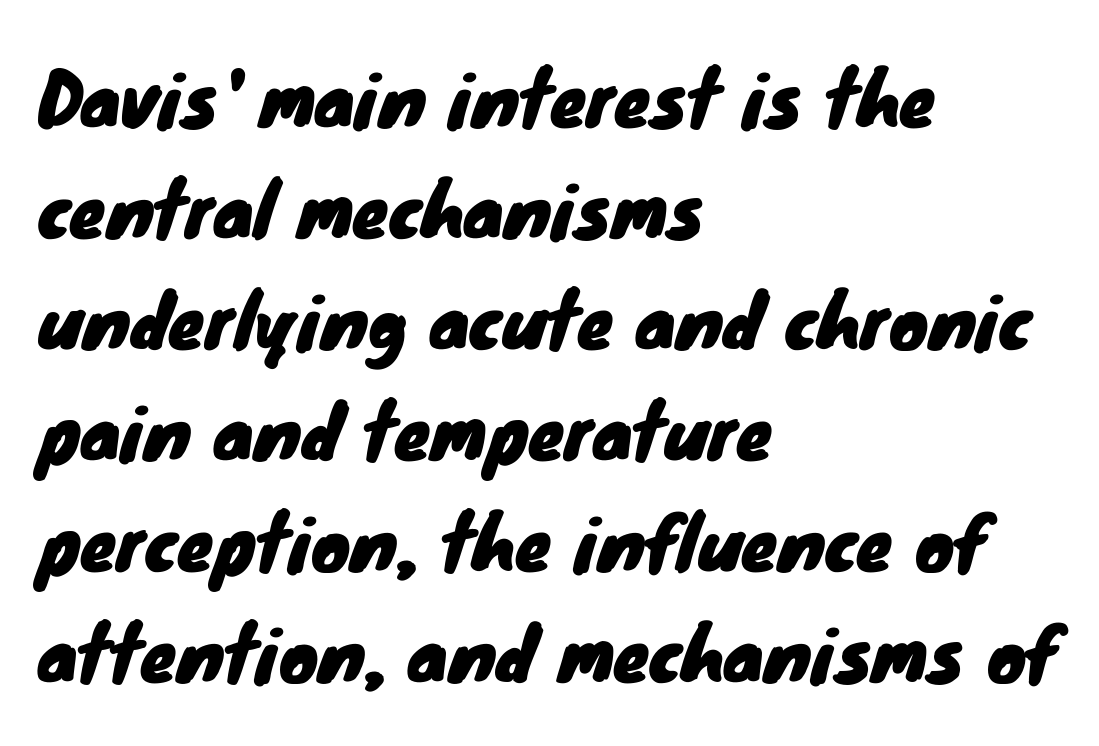
{"serif": "no", "width": "normal", "stroke_contrast": "low", "x_height": "small", "monospaced": "no", "underline": "no", "align": "left", "line_spacing": "normal", "line_spacing_ratio": 1.52, "letter_spacing": "normal", "letter_spacing_em": 0.0, "glyph_px": 73}
